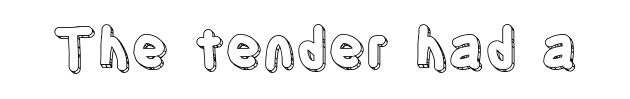
{"italic": "no", "width": "condensed", "x_height": "large", "monospaced": "no", "underline": "no", "letter_spacing": "normal", "letter_spacing_em": 0.0, "glyph_px": 55}
